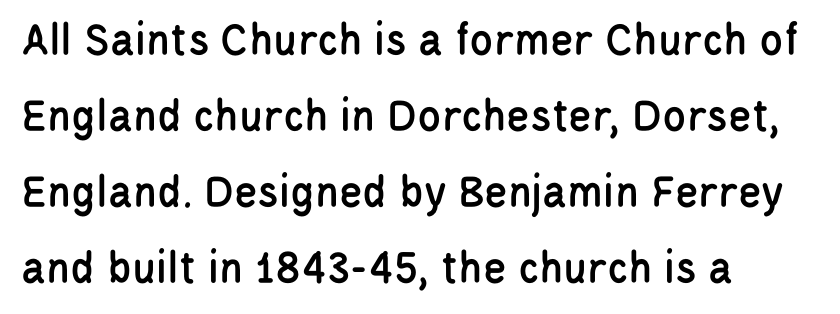
The image shows 48 px condensed sans-serif type, upright; set left-aligned, normal line spacing (1.58x), normal letter spacing, not underlined; low stroke contrast and a large x-height.
